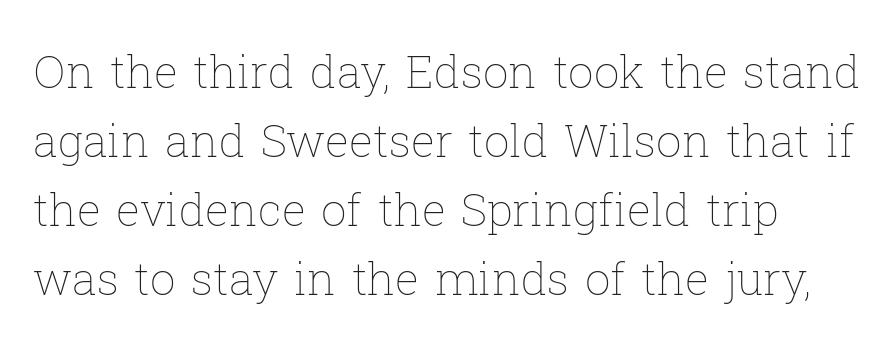
The string is rendered with underlining switched off. Stems and bowls with no extra thickness — not bold. Style check: upright. Do the characters align in a grid? No, the font is proportional. Glyph-to-glyph distance matches everyday printed text. Each line starts at the same left margin while the right side varies.
